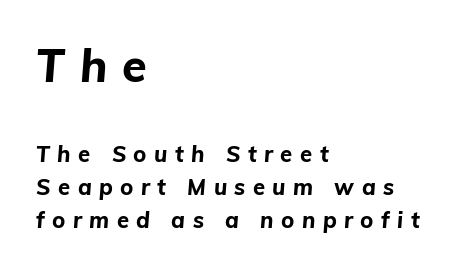
Check the space under the baseline: it is left empty. Typographic density is high because the face is bold. A typesetter would call this leading conventional body-copy spacing. How are the letters spaced? Widely, with obvious added tracking.
